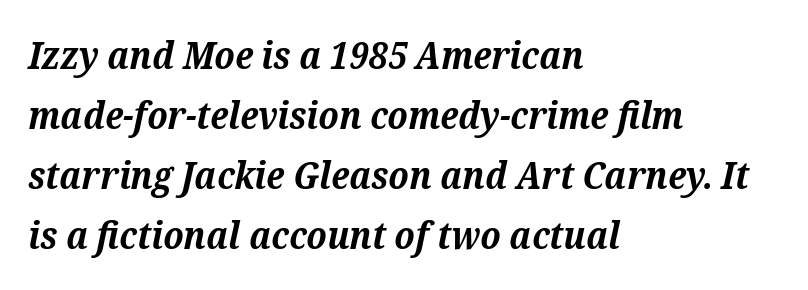
Q: Is the text bold? A: Yes.
Q: Is the text italic (slanted)? A: Yes, it leans right by about 12 degrees.
Q: Is the typeface a serif or a sans-serif typeface? A: Serif.
Q: Is the text underlined? A: No.
Q: How is the paragraph aligned? A: Left-aligned.
Q: Is the spacing between letters normal or unusually wide? A: Normal.
Q: Is the spacing between lines tight, normal or loose? A: Normal.
Q: Width (condensed, normal, or wide)? A: Normal.
Q: Stroke contrast? A: Medium.
Q: x-height? A: Medium.
Q: Monospaced? A: No.
